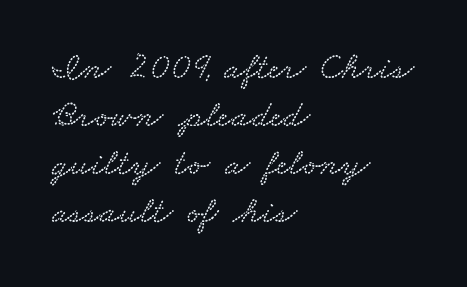
Look at the tracking — it's just the regular setting, nothing added. Note the varied advance widths — an 'i' is clearly narrower than an 'm'. Notice how descenders clear the ascenders below comfortably — that's standard leading. One-word summary of the alignment: left. No word sits above an underline.
